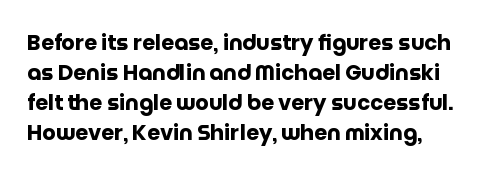
Q: Is the text bold? A: Yes.
Q: Is the text italic (slanted)? A: No, it is upright.
Q: Is the text underlined? A: No.
Q: Is the spacing between letters normal or unusually wide? A: Normal.
Q: Is the spacing between lines tight, normal or loose? A: Normal.
